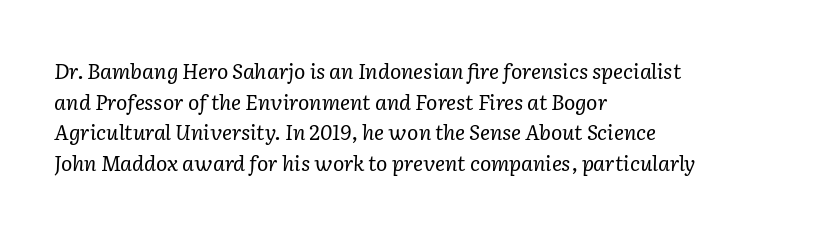
Does extra space separate the letters? No, they use regular spacing. The designer left line spacing at the default. Each row of text sits above clean, open space. The typesetting does not lean heavy: it is not bold. If you drew a line through each stem, it would be angled.
